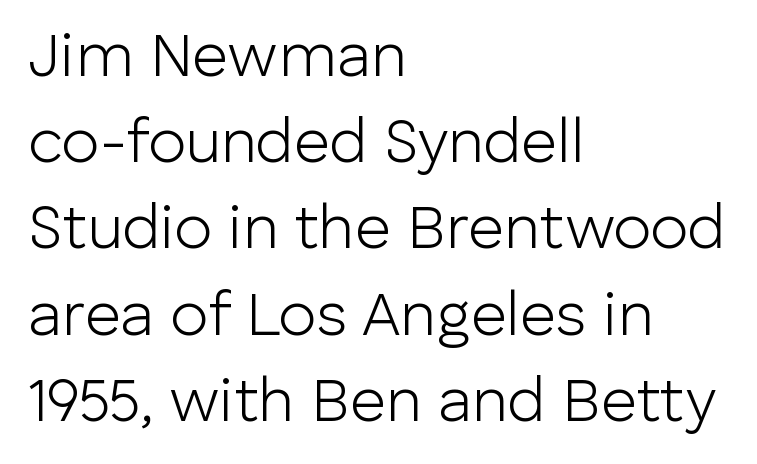
{"serif": "no", "italic": "no", "bold": "no", "weight": "light", "width": "normal", "stroke_contrast": "low", "x_height": "medium", "monospaced": "no", "underline": "no", "align": "left", "line_spacing": "normal", "line_spacing_ratio": 1.39, "letter_spacing": "normal", "letter_spacing_em": 0.0, "glyph_px": 62}
